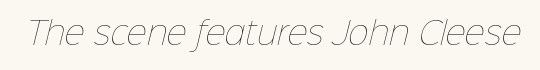
The image shows 31 px thin type; set normal letter spacing, not underlined; low stroke contrast and a medium x-height.
